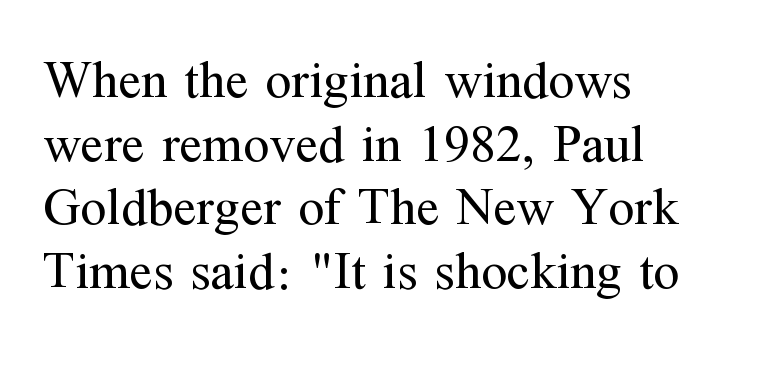
The typeface has the unassuming heft of standard copy or less. Check where the strokes stop: tiny serifs finish them off. A student would call this left alignment; a typographer would say flush left, rag right. The foot of each line stays bare and open. Is this a fixed-width face? No — the glyphs have proportional, varying widths. What stands out about the letter spacing? Nothing — it is the standard amount.
